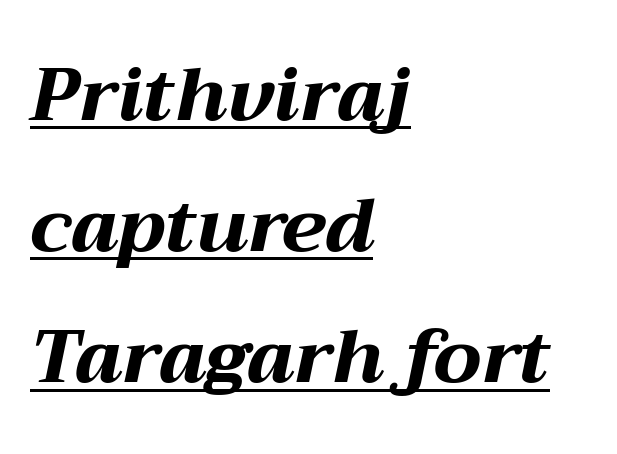
{"italic": "yes", "lean": "right", "slant_degrees": 12, "bold": "yes", "weight": "bold", "width": "wide", "stroke_contrast": "medium", "x_height": "medium", "monospaced": "no", "underline": "yes", "align": "left", "line_spacing_ratio": 1.75, "letter_spacing": "normal", "letter_spacing_em": 0.0, "glyph_px": 75}
